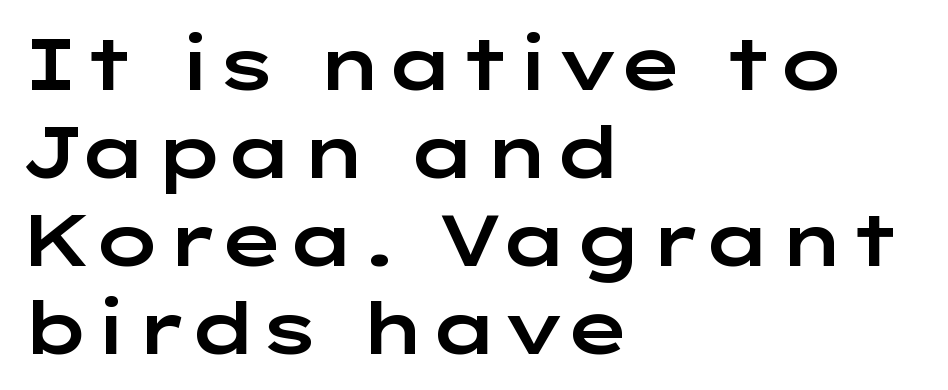
{"serif": "no", "italic": "no", "width": "wide", "stroke_contrast": "low", "x_height": "medium", "monospaced": "no", "underline": "no", "align": "left", "line_spacing_ratio": 1.22, "letter_spacing": "normal", "letter_spacing_em": 0.0, "glyph_px": 72}
